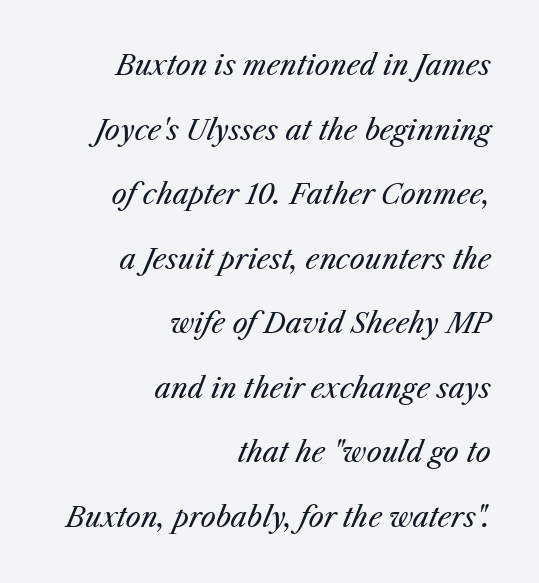
Look at the tracking — it's just the regular setting, nothing added. The setting favours the right margin, as signatures and pull-quotes sometimes do. One glance says open: line gaps are wider than usual. The space beneath each line is pristine and unruled. A typesetter would mark this as italic.
